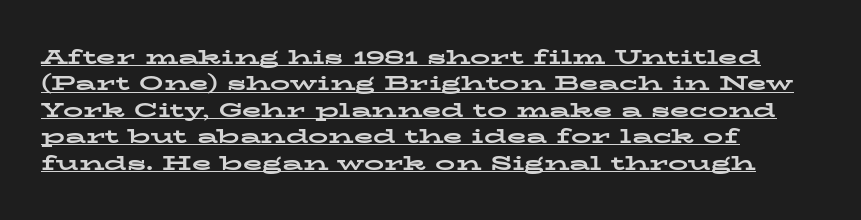
The image shows 20 px bold type, upright; set left-aligned, normal line spacing (1.32x), normal letter spacing, underlined.
